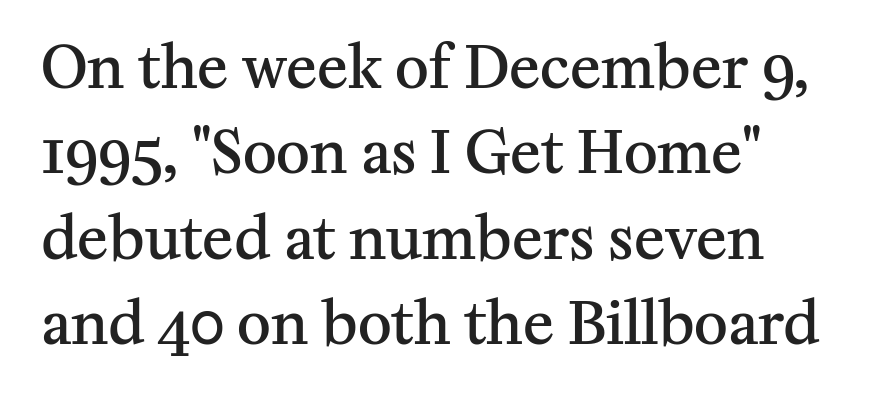
The image shows 58 px semibold serif type, upright; set normal line spacing (1.47x), normal letter spacing, not underlined; medium stroke contrast and a medium x-height.
